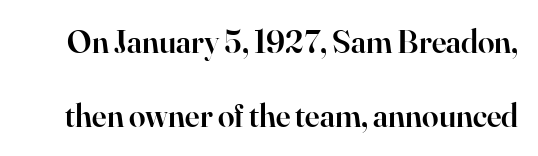
Q: Is the text bold? A: Semi-bold.
Q: Is the text italic (slanted)? A: No, it is upright.
Q: Is the typeface a serif or a sans-serif typeface? A: Serif.
Q: Is the text underlined? A: No.
Q: Is the spacing between letters normal or unusually wide? A: Normal.
Q: Is the spacing between lines tight, normal or loose? A: Loose.
Q: Width (condensed, normal, or wide)? A: Normal.
Q: Stroke contrast? A: High.
Q: x-height? A: Small.
Q: Monospaced? A: No.
